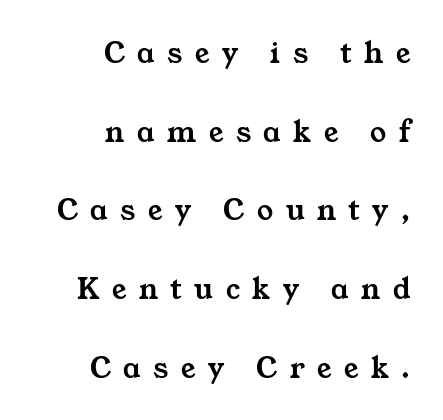
The image shows 32 px wide serif type; set right-aligned, loose line spacing (2.46x), unusually wide letter spacing (+0.39 em), not underlined; medium stroke contrast and a medium x-height.
